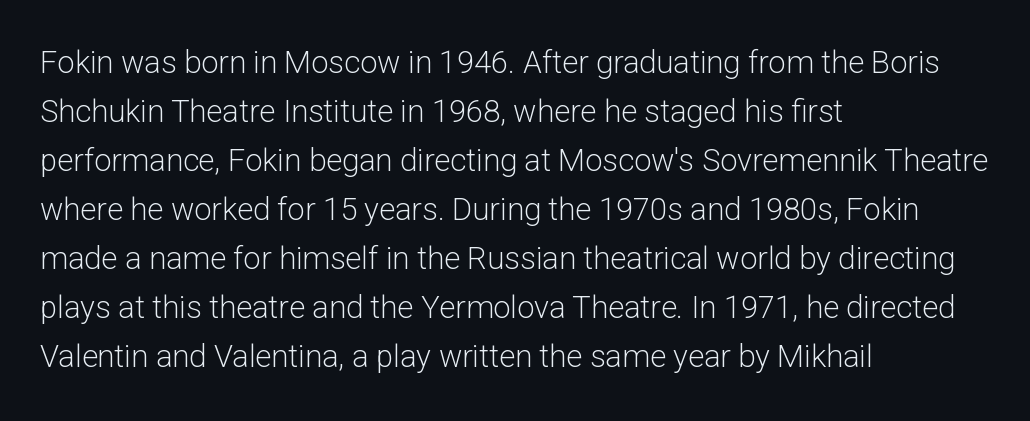
The text block is weighted toward the left margin, trailing off unevenly rightward. Baseline-to-baseline distance is the conventional proportion of letter height. In terms of posture, this sample is upright. Do the characters align in a grid? No, the font is proportional.
